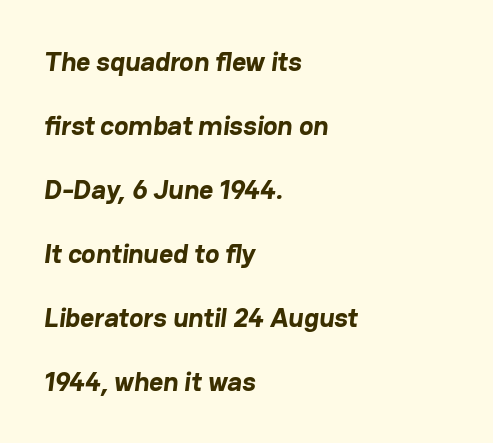
Q: Is the text bold? A: Yes.
Q: Is the text underlined? A: No.
Q: How is the paragraph aligned? A: Left-aligned.
Q: Is the spacing between letters normal or unusually wide? A: Normal.
Q: Is the spacing between lines tight, normal or loose? A: Loose.
